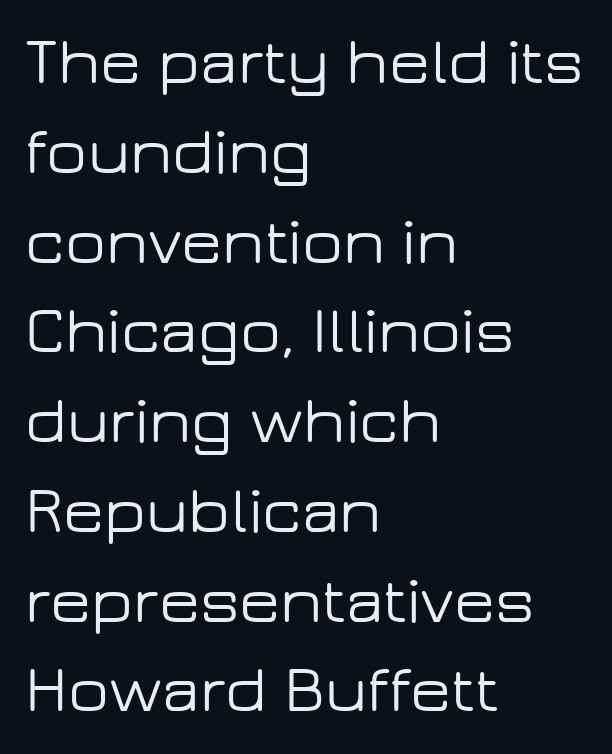
{"serif": "no", "italic": "no", "width": "wide", "stroke_contrast": "low", "x_height": "medium", "monospaced": "no", "underline": "no", "align": "left", "line_spacing": "normal", "line_spacing_ratio": 1.34, "letter_spacing": "normal", "letter_spacing_em": 0.0, "glyph_px": 67}
